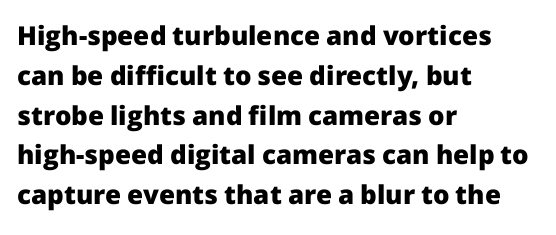
Q: Is the text bold? A: Yes.
Q: Is the text italic (slanted)? A: No, it is upright.
Q: Is the text underlined? A: No.
Q: How is the paragraph aligned? A: Left-aligned.
Q: Is the spacing between letters normal or unusually wide? A: Normal.
Q: Is the spacing between lines tight, normal or loose? A: Normal.
